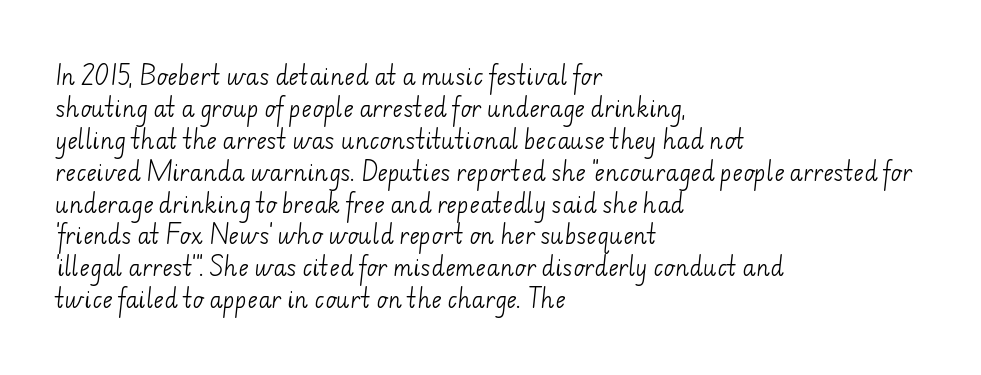
The image shows 22 px text type; set left-aligned, normal line spacing (1.45x), normal letter spacing, not underlined.
